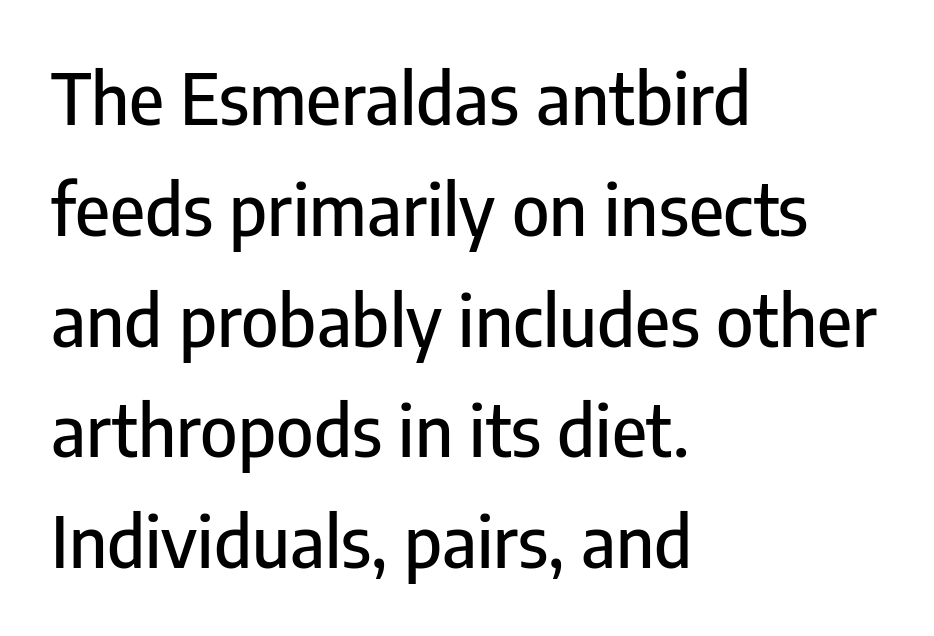
{"serif": "no", "italic": "no", "width": "condensed", "stroke_contrast": "low", "x_height": "medium", "monospaced": "no", "underline": "no", "align": "left", "line_spacing": "normal", "line_spacing_ratio": 1.56, "letter_spacing": "normal", "letter_spacing_em": 0.0, "glyph_px": 71}
